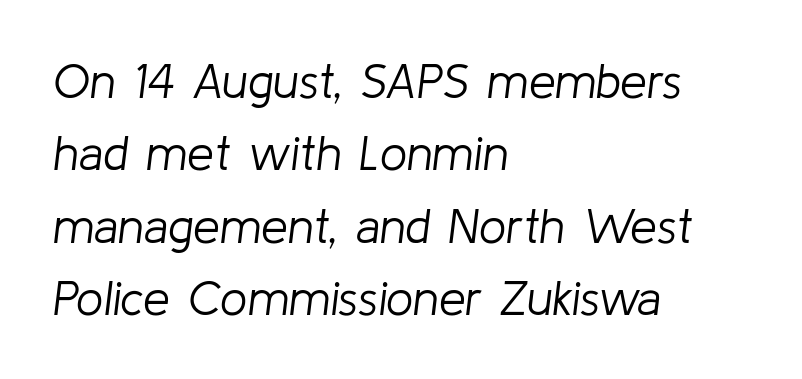
{"italic": "yes", "lean": "right", "slant_degrees": 8, "bold": "no", "weight": "light", "width": "normal", "stroke_contrast": "low", "x_height": "medium", "monospaced": "no", "underline": "no", "align": "left", "line_spacing": "normal", "line_spacing_ratio": 1.51, "letter_spacing": "normal", "letter_spacing_em": 0.0, "glyph_px": 48}
